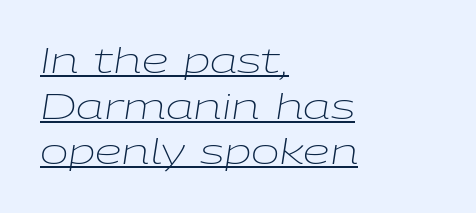
This sample is left-justified, so line endings fall wherever the words run out. Nothing unusual about the tracking: characters are spaced as the font intends. Think of a printed novel: that variable character pitch is what you see here. Honestly, the underline is the first thing you notice here. Characters are canted at an angle relative to the baseline's perpendicular. Vertically, the passage feels balanced, rows spaced as you'd expect.
